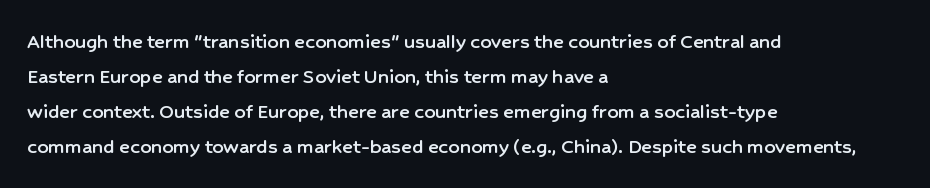
Q: Is the text italic (slanted)? A: No, it is upright.
Q: Is the text underlined? A: No.
Q: How is the paragraph aligned? A: Left-aligned.
Q: Is the spacing between letters normal or unusually wide? A: Normal.
Q: Is the spacing between lines tight, normal or loose? A: Normal.
